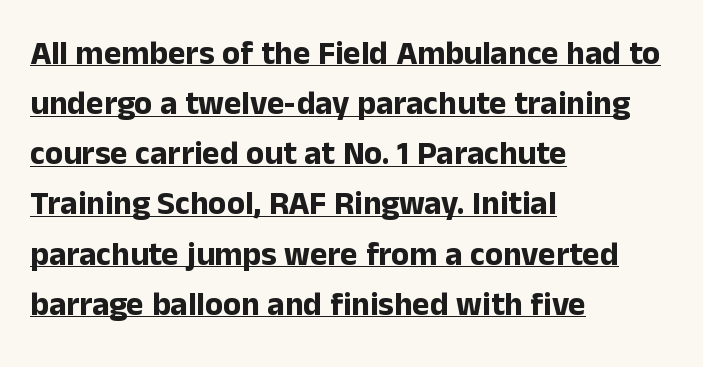
{"serif": "no", "italic": "no", "bold": "yes", "weight": "bold", "width": "normal", "stroke_contrast": "low", "x_height": "medium", "monospaced": "no", "underline": "yes", "align": "left", "line_spacing": "normal", "line_spacing_ratio": 1.52, "letter_spacing": "normal", "letter_spacing_em": 0.0, "glyph_px": 33}
